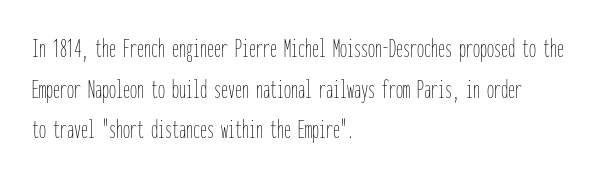
The image shows 28 px thin, condensed type, upright, monospaced; set left-aligned, normal line spacing (1.45x), normal letter spacing, not underlined; low stroke contrast and a medium x-height.
